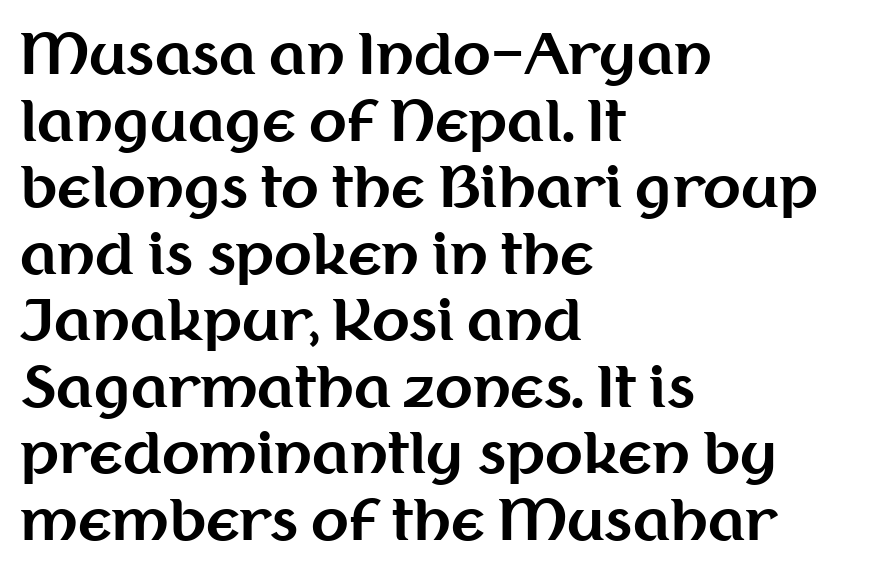
Q: Is the text bold? A: Yes.
Q: Is the text italic (slanted)? A: No, it is upright.
Q: Is the typeface a serif or a sans-serif typeface? A: Sans-serif.
Q: Is the text underlined? A: No.
Q: How is the paragraph aligned? A: Left-aligned.
Q: Is the spacing between letters normal or unusually wide? A: Normal.
Q: Width (condensed, normal, or wide)? A: Normal.
Q: Stroke contrast? A: Medium.
Q: x-height? A: Medium.
Q: Monospaced? A: No.
